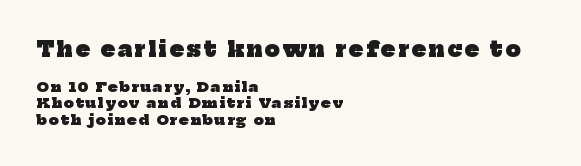
{"bold": "yes", "underline": "no", "align": "left", "line_spacing_ratio": 1.19, "larger_block": "first", "size_ratio": 1.5, "glyph_px": 21}
